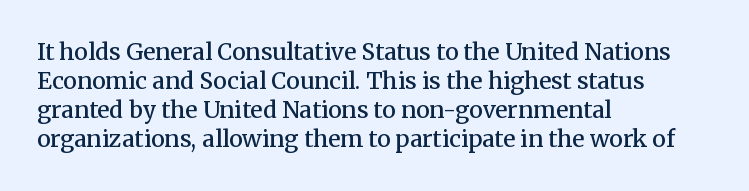
The image shows 23 px text type, upright; set left-aligned, normal line spacing (1.26x), normal letter spacing, not underlined.
